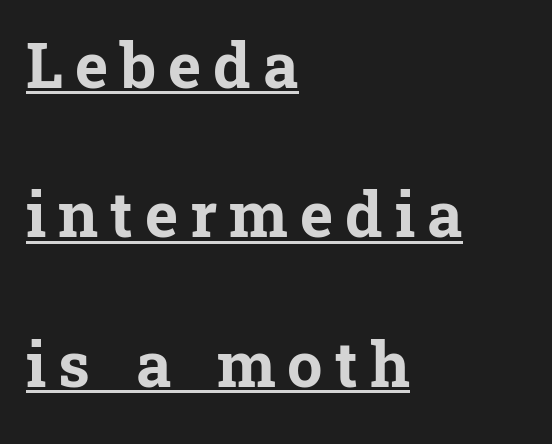
The image shows 63 px bold serif type, upright; set left-aligned, loose line spacing (2.37x), underlined; low stroke contrast and a medium x-height.
